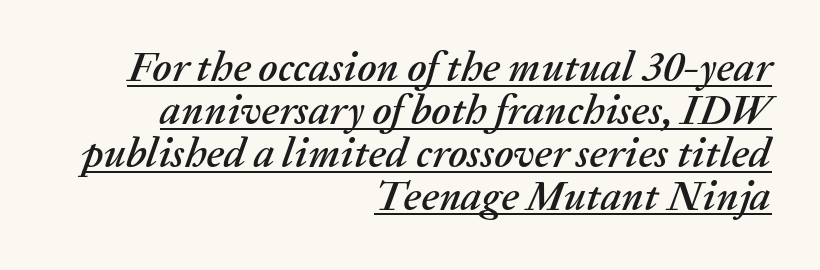
Q: Is the text italic (slanted)? A: Yes, it leans right by about 20 degrees.
Q: Is the text underlined? A: Yes.
Q: How is the paragraph aligned? A: Right-aligned.
Q: Is the spacing between letters normal or unusually wide? A: Normal.
Q: Is the spacing between lines tight, normal or loose? A: Tight.
Q: Width (condensed, normal, or wide)? A: Normal.
Q: Stroke contrast? A: Medium.
Q: x-height? A: Medium.
Q: Monospaced? A: No.
